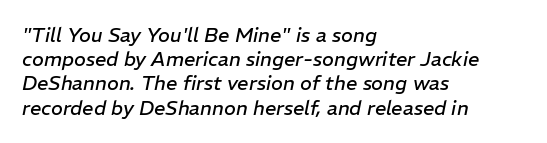
There is no visible air inserted between adjacent glyphs. The letterforms sit at book weight or below. Beneath every word, the page is bare. The rendering anchors every line to the left-hand side. A typesetter would mark this as italic.
